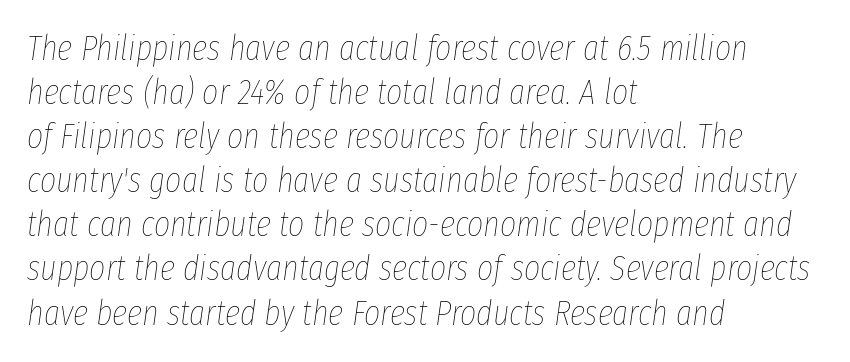
Q: Is the text bold? A: No.
Q: Is the text italic (slanted)? A: Yes, it leans right by about 8 degrees.
Q: Is the text underlined? A: No.
Q: How is the paragraph aligned? A: Left-aligned.
Q: Is the spacing between letters normal or unusually wide? A: Normal.
Q: Is the spacing between lines tight, normal or loose? A: Normal.
Q: Width (condensed, normal, or wide)? A: Condensed.
Q: Stroke contrast? A: Low.
Q: x-height? A: Medium.
Q: Monospaced? A: No.
